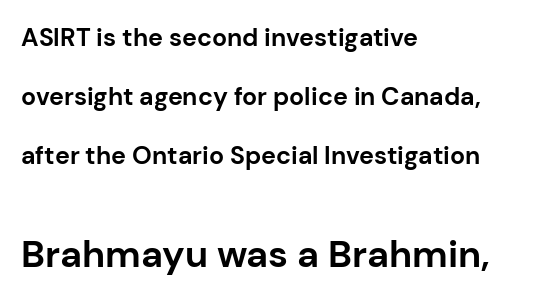
The image shows 38 px bold sans-serif type, upright; set left-aligned, loose line spacing (2.37x), normal letter spacing, not underlined; the second (bottom) block is 1.52x larger; low stroke contrast and a medium x-height.
